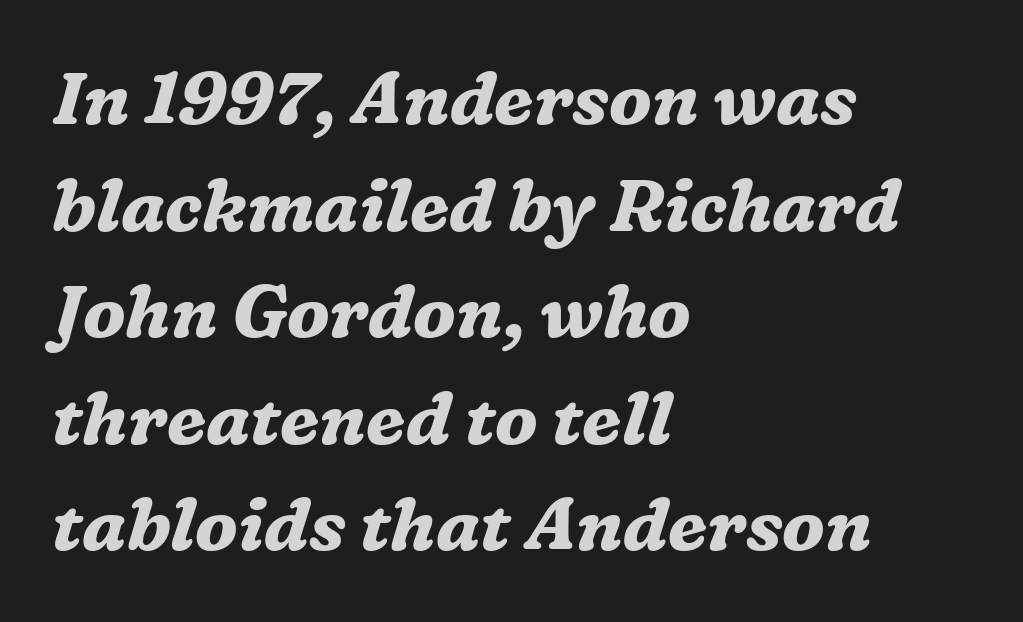
{"serif": "yes", "italic": "yes", "lean": "right", "slant_degrees": 16, "bold": "yes", "weight": "bold", "width": "normal", "stroke_contrast": "medium", "x_height": "medium", "monospaced": "no", "underline": "no", "align": "left", "line_spacing": "normal", "line_spacing_ratio": 1.46, "letter_spacing": "normal", "letter_spacing_em": 0.0, "glyph_px": 73}
